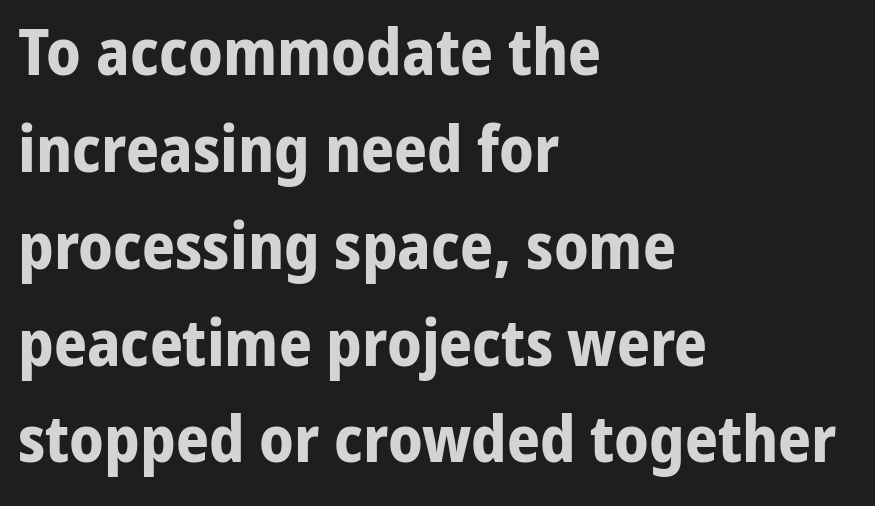
{"serif": "no", "italic": "no", "bold": "yes", "weight": "bold", "width": "normal", "stroke_contrast": "low", "x_height": "medium", "monospaced": "no", "underline": "no", "align": "left", "line_spacing": "normal", "line_spacing_ratio": 1.49, "letter_spacing": "normal", "letter_spacing_em": 0.0, "glyph_px": 65}
